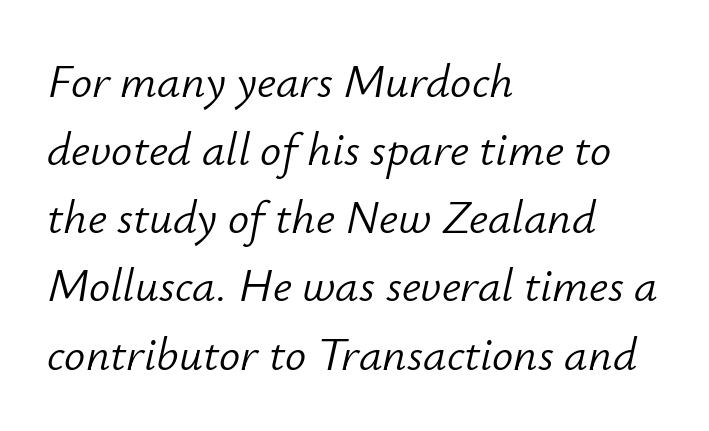
The image shows 47 px light type, italic (leaning right); set left-aligned, normal line spacing (1.45x), normal letter spacing, not underlined; low stroke contrast and a small x-height.
